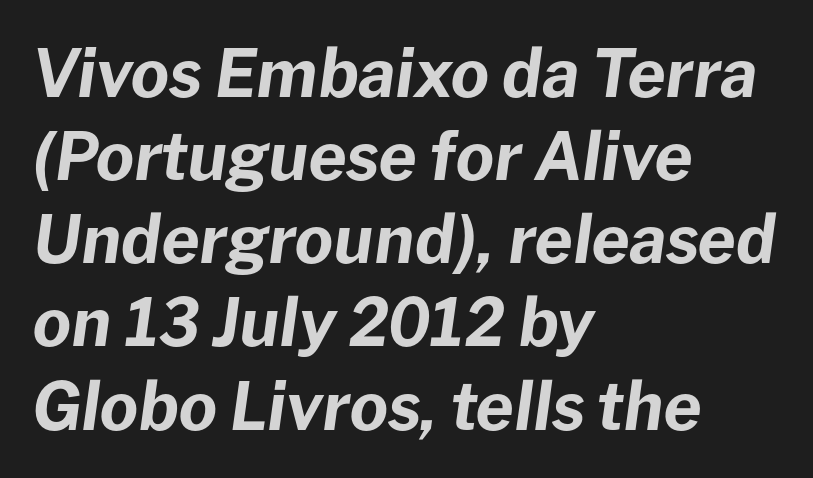
Q: Is the text bold? A: Yes.
Q: Is the text italic (slanted)? A: Yes, it leans right by about 8 degrees.
Q: Is the text underlined? A: No.
Q: How is the paragraph aligned? A: Left-aligned.
Q: Is the spacing between letters normal or unusually wide? A: Normal.
Q: Is the spacing between lines tight, normal or loose? A: Normal.
Q: Width (condensed, normal, or wide)? A: Normal.
Q: Stroke contrast? A: Low.
Q: x-height? A: Medium.
Q: Monospaced? A: No.
